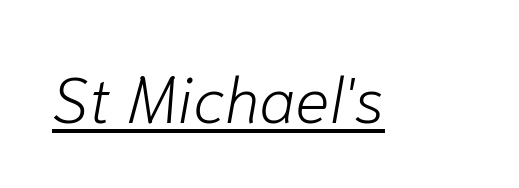
Q: Is the text bold? A: No.
Q: Is the text italic (slanted)? A: Yes, it leans right by about 10 degrees.
Q: Is the text underlined? A: Yes.
Q: Is the spacing between letters normal or unusually wide? A: Normal.
Q: Width (condensed, normal, or wide)? A: Normal.
Q: Stroke contrast? A: Low.
Q: x-height? A: Medium.
Q: Monospaced? A: No.
